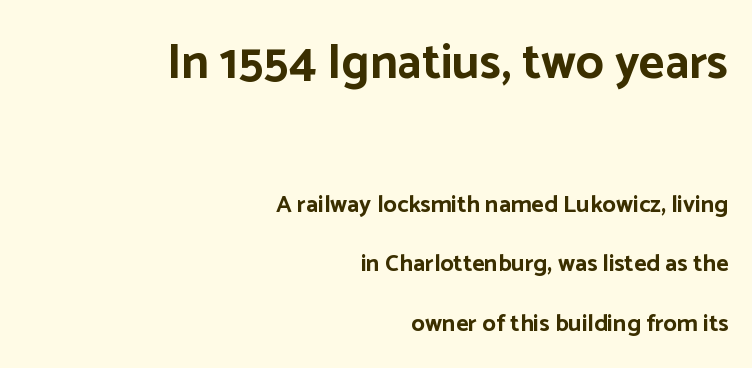
{"serif": "no", "italic": "no", "bold": "yes", "weight": "bold", "width": "normal", "stroke_contrast": "low", "x_height": "medium", "monospaced": "no", "underline": "no", "align": "right", "line_spacing": "loose", "line_spacing_ratio": 2.48, "letter_spacing": "normal", "letter_spacing_em": 0.0, "larger_block": "first", "size_ratio": 2.04, "glyph_px": 49}
